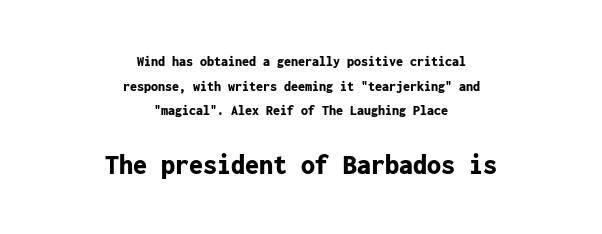
Q: Is the text bold? A: Yes.
Q: Is the text italic (slanted)? A: No, it is upright.
Q: Is the typeface a serif or a sans-serif typeface? A: Sans-serif.
Q: Is the text underlined? A: No.
Q: How is the paragraph aligned? A: Centered.
Q: Is the spacing between letters normal or unusually wide? A: Normal.
Q: Which block of text is set in a larger size, the first (top) or the second (bottom)? A: The second (bottom) one.
Q: Width (condensed, normal, or wide)? A: Normal.
Q: Stroke contrast? A: Low.
Q: x-height? A: Medium.
Q: Monospaced? A: Yes.
